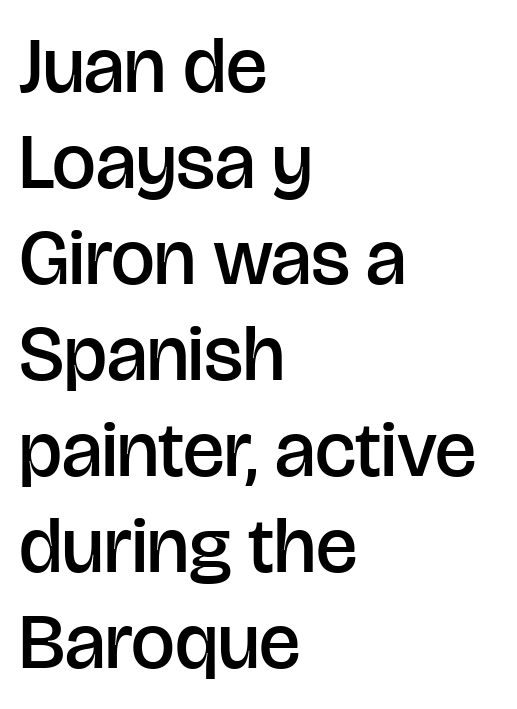
The image shows 78 px semibold sans-serif type, upright; set left-aligned, line spacing 1.23x, normal letter spacing, not underlined; low stroke contrast and a large x-height.
